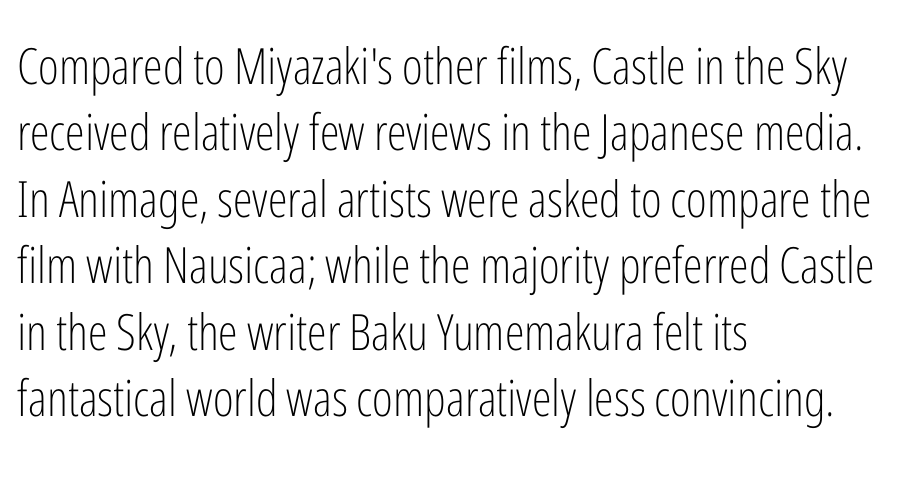
{"serif": "no", "italic": "no", "bold": "no", "weight": "light", "width": "condensed", "stroke_contrast": "low", "x_height": "medium", "monospaced": "no", "underline": "no", "align": "left", "line_spacing": "normal", "line_spacing_ratio": 1.33, "letter_spacing": "normal", "letter_spacing_em": 0.0, "glyph_px": 50}
